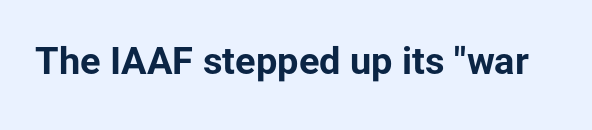
{"serif": "no", "italic": "no", "bold": "yes", "weight": "bold", "width": "normal", "stroke_contrast": "low", "x_height": "medium", "monospaced": "no", "underline": "no", "letter_spacing": "normal", "letter_spacing_em": 0.0, "glyph_px": 38}
